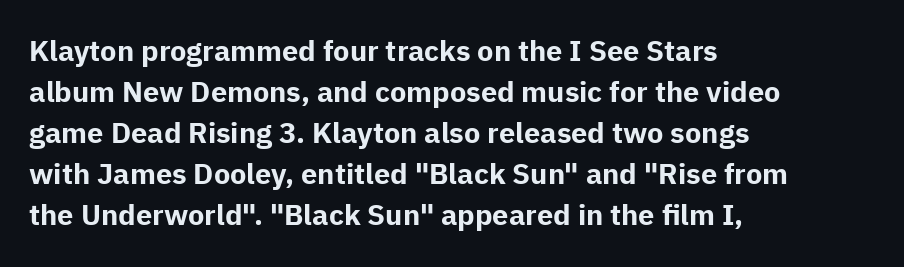
{"serif": "no", "italic": "no", "bold": "yes", "weight": "bold", "width": "normal", "stroke_contrast": "low", "x_height": "medium", "monospaced": "no", "underline": "no", "align": "left", "line_spacing": "normal", "line_spacing_ratio": 1.41, "letter_spacing": "normal", "letter_spacing_em": 0.0, "glyph_px": 29}
